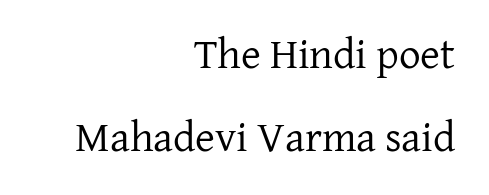
The image shows 43 px regular-weight serif type, upright; set right-aligned, loose line spacing (1.92x), normal letter spacing, not underlined; low stroke contrast and a medium x-height.
